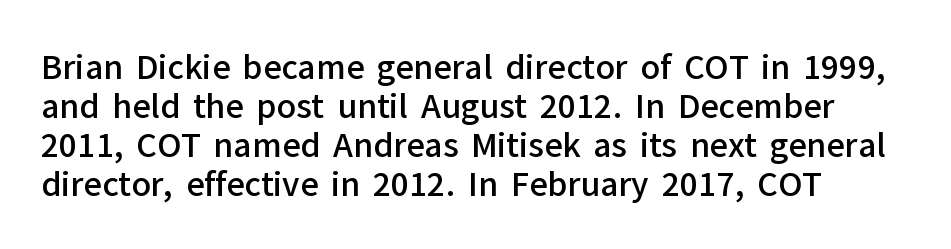
Q: Is the text bold? A: Semi-bold.
Q: Is the text italic (slanted)? A: No, it is upright.
Q: Is the typeface a serif or a sans-serif typeface? A: Sans-serif.
Q: Is the text underlined? A: No.
Q: How is the paragraph aligned? A: Left-aligned.
Q: Is the spacing between letters normal or unusually wide? A: Normal.
Q: Width (condensed, normal, or wide)? A: Normal.
Q: Stroke contrast? A: Low.
Q: x-height? A: Medium.
Q: Monospaced? A: No.
